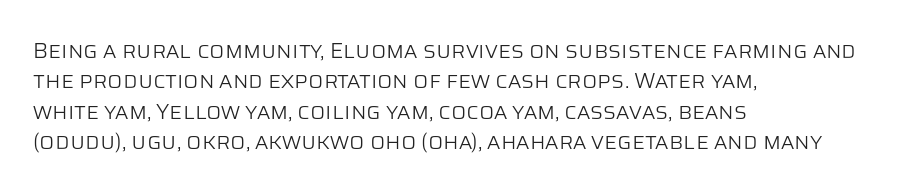
{"italic": "no", "bold": "no", "underline": "no", "align": "left", "line_spacing": "normal", "line_spacing_ratio": 1.38, "letter_spacing": "normal", "letter_spacing_em": 0.0, "glyph_px": 22}
